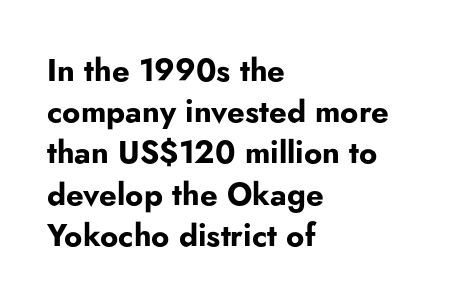
The image shows 31 px bold sans-serif type, upright; set left-aligned, normal line spacing (1.33x), normal letter spacing, not underlined; low stroke contrast and a small x-height.
